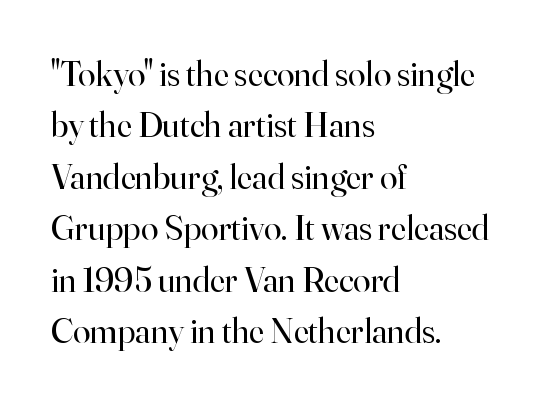
Default kerning and tracking; the words read as compact shapes. Beneath every word, the page is bare. Letterform terminals end in serifs throughout the passage. You can tell it's not italic because the verticals are truly vertical.
